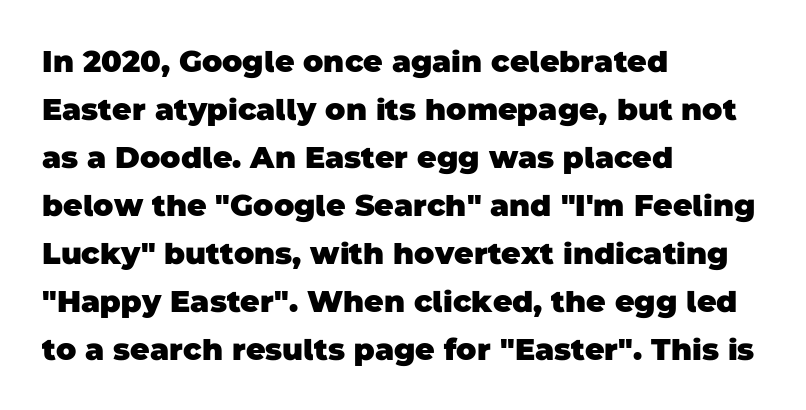
Q: Is the text bold? A: Yes.
Q: Is the typeface a serif or a sans-serif typeface? A: Sans-serif.
Q: Is the text underlined? A: No.
Q: How is the paragraph aligned? A: Left-aligned.
Q: Is the spacing between letters normal or unusually wide? A: Normal.
Q: Is the spacing between lines tight, normal or loose? A: Normal.
Q: Width (condensed, normal, or wide)? A: Normal.
Q: Stroke contrast? A: Low.
Q: x-height? A: Large.
Q: Monospaced? A: No.
